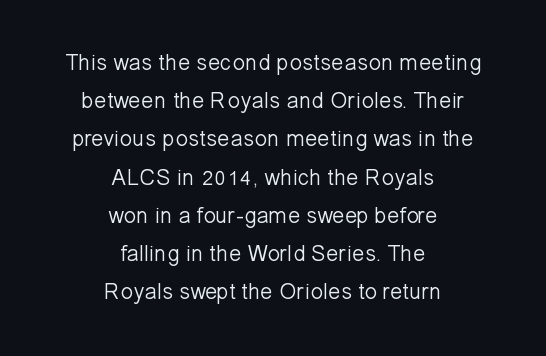
Q: Is the text bold? A: No.
Q: Is the text italic (slanted)? A: No, it is upright.
Q: Is the text underlined? A: No.
Q: How is the paragraph aligned? A: Centered.
Q: Is the spacing between letters normal or unusually wide? A: Normal.
Q: Is the spacing between lines tight, normal or loose? A: Normal.
